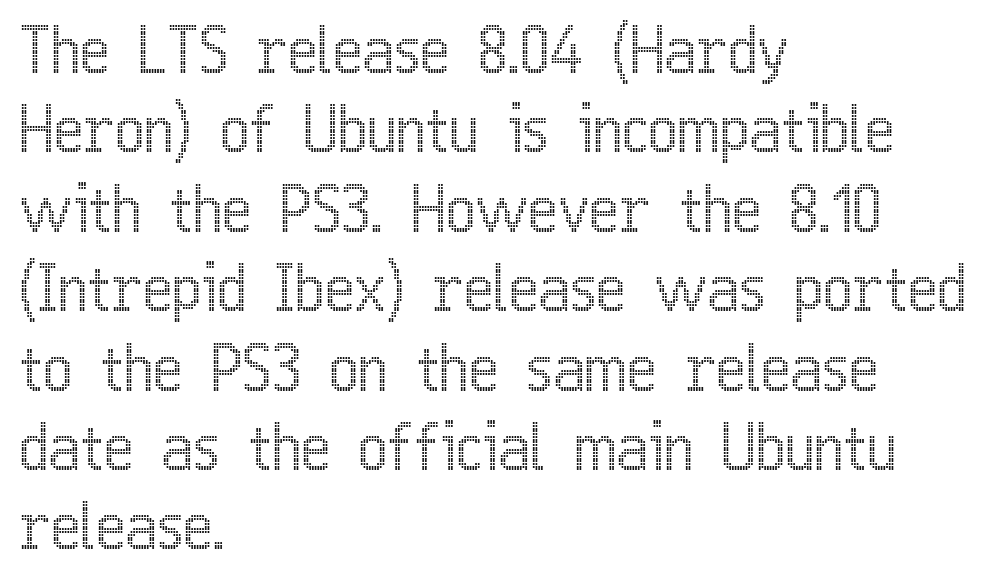
The image shows 63 px condensed type, upright; set left-aligned, normal line spacing (1.26x), normal letter spacing, not underlined; a medium x-height.
